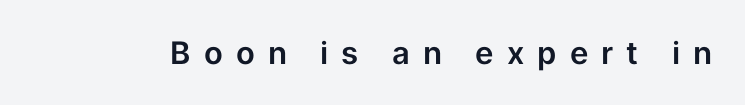
Quick note: underline off. Regarding serifs, this sample does without them. Every stem runs plumb, perpendicular to the baseline. The letters advance in unequal steps, a hallmark of proportional type.
